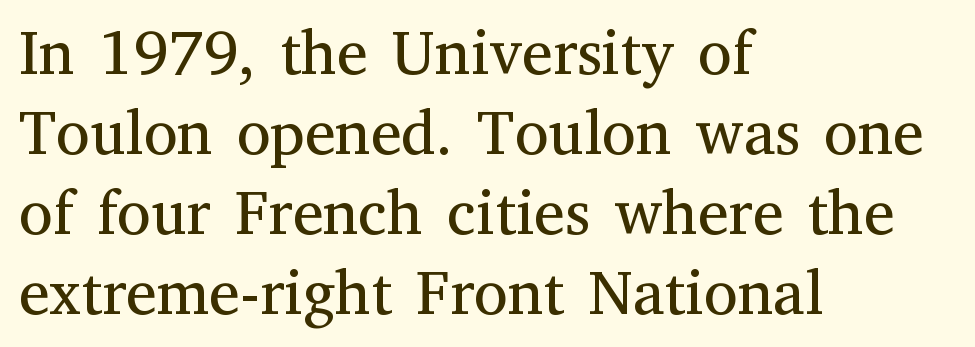
The image shows 62 px regular-weight serif type, upright; set left-aligned, normal line spacing (1.29x), normal letter spacing, not underlined; medium stroke contrast and a medium x-height.
